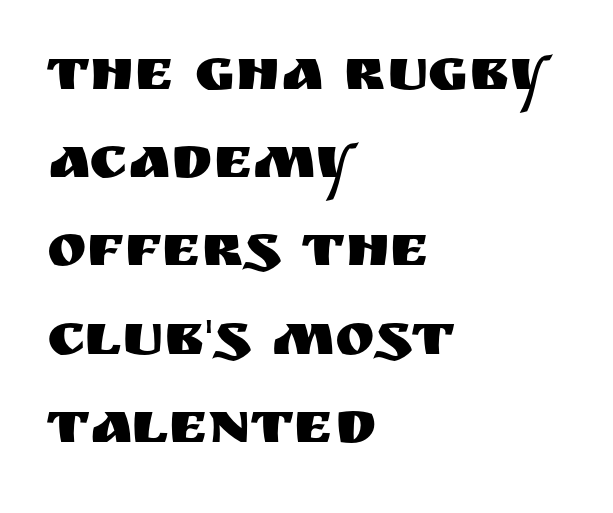
No extra tracking has been applied to these lines. These lines are composed in type without serifs. Posture: vertical. Looks like regular typesetting: each glyph gets only the width it needs. The rag falls on the right side of this text block.
